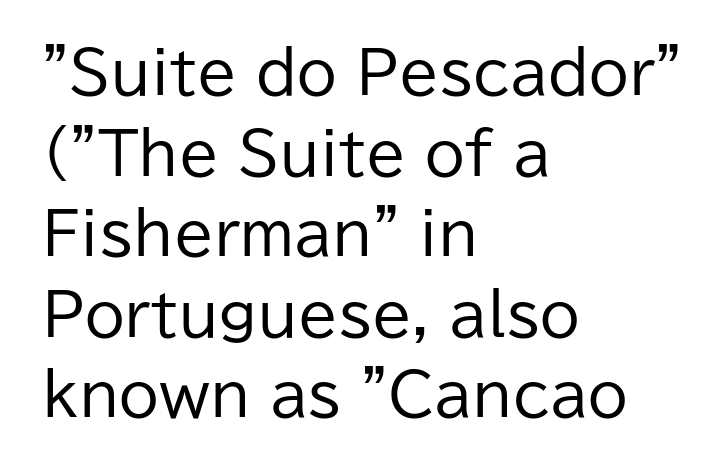
{"serif": "no", "italic": "no", "bold": "no", "weight": "regular", "width": "normal", "stroke_contrast": "low", "x_height": "medium", "monospaced": "no", "underline": "no", "align": "left", "line_spacing": "normal", "line_spacing_ratio": 1.39, "letter_spacing": "normal", "letter_spacing_em": 0.0, "glyph_px": 58}
